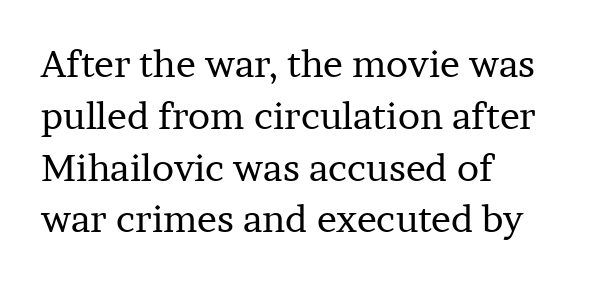
Q: Is the text bold? A: No.
Q: Is the text italic (slanted)? A: No, it is upright.
Q: Is the typeface a serif or a sans-serif typeface? A: Serif.
Q: Is the text underlined? A: No.
Q: How is the paragraph aligned? A: Left-aligned.
Q: Is the spacing between letters normal or unusually wide? A: Normal.
Q: Is the spacing between lines tight, normal or loose? A: Normal.
Q: Width (condensed, normal, or wide)? A: Normal.
Q: Stroke contrast? A: Low.
Q: x-height? A: Medium.
Q: Monospaced? A: No.
